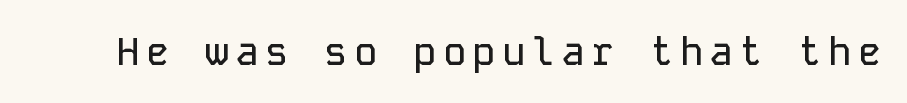
Every character here occupies the same horizontal width, giving the sample a typewriter-like rhythm. Look at the bottom of the vertical strokes: they stop flat, with no serifs. Ordinary non-slanted type is in use. Bare-footed words on every line.
